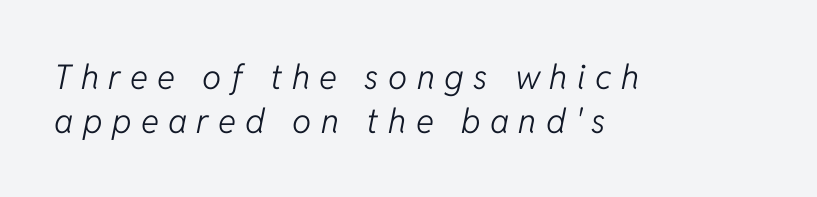
Q: Is the text bold? A: No.
Q: Is the text italic (slanted)? A: Yes, it leans right by about 11 degrees.
Q: Is the text underlined? A: No.
Q: How is the paragraph aligned? A: Left-aligned.
Q: Is the spacing between letters normal or unusually wide? A: Unusually wide.
Q: Is the spacing between lines tight, normal or loose? A: Normal.
Q: Width (condensed, normal, or wide)? A: Normal.
Q: Stroke contrast? A: Low.
Q: x-height? A: Medium.
Q: Monospaced? A: No.
